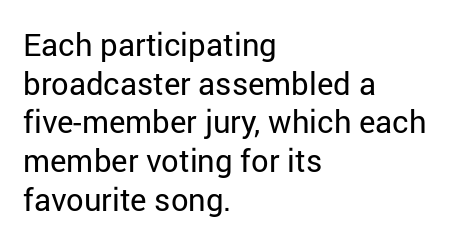
Q: Is the text bold? A: No.
Q: Is the text italic (slanted)? A: No, it is upright.
Q: Is the typeface a serif or a sans-serif typeface? A: Sans-serif.
Q: Is the text underlined? A: No.
Q: How is the paragraph aligned? A: Left-aligned.
Q: Is the spacing between letters normal or unusually wide? A: Normal.
Q: Is the spacing between lines tight, normal or loose? A: Normal.
Q: Width (condensed, normal, or wide)? A: Normal.
Q: Stroke contrast? A: Low.
Q: x-height? A: Medium.
Q: Monospaced? A: No.
